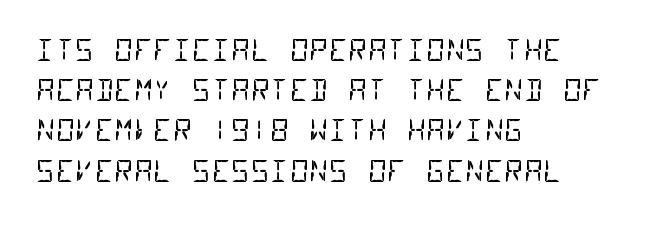
The image shows 30 px regular-weight, condensed sans-serif type, monospaced; set left-aligned, normal line spacing (1.34x), normal letter spacing, not underlined; low stroke contrast and a large x-height.
